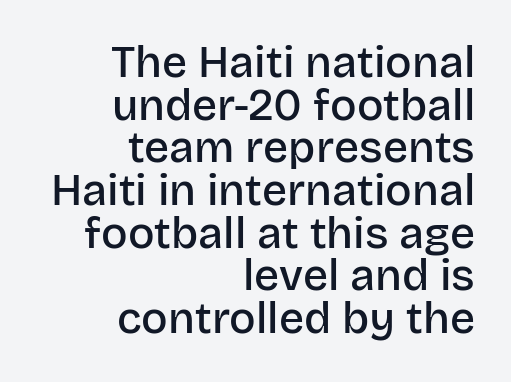
{"serif": "no", "italic": "no", "bold": "semi", "weight": "semibold", "width": "normal", "stroke_contrast": "low", "x_height": "large", "monospaced": "no", "underline": "no", "align": "right", "line_spacing": "tight", "line_spacing_ratio": 0.97, "letter_spacing": "normal", "letter_spacing_em": 0.0, "glyph_px": 44}
